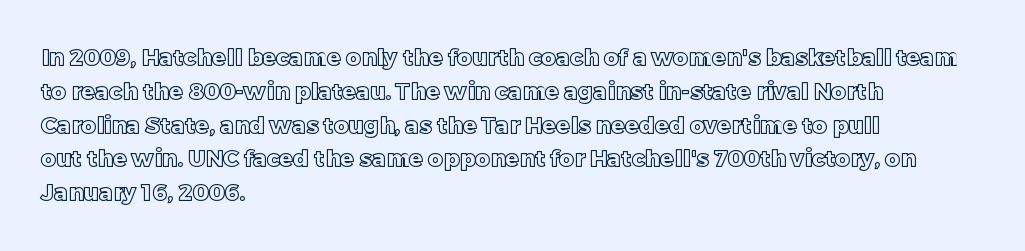
Left-aligned paragraph, ragged on the right. Compared with typical body copy, the letter spacing here is the same. A roman cut, with each character standing at attention. Baseline-to-baseline distance is the conventional proportion of letter height. The string is rendered with underlining switched off.
